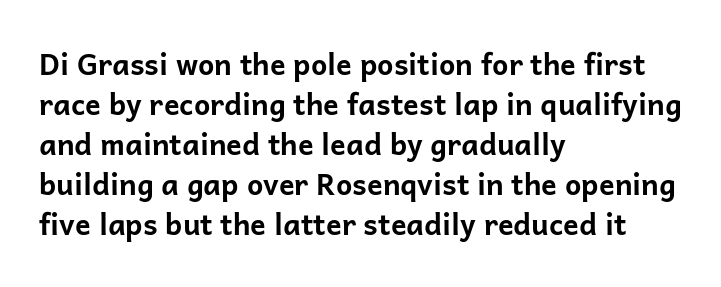
{"serif": "no", "italic": "no", "bold": "yes", "weight": "bold", "width": "normal", "stroke_contrast": "low", "x_height": "medium", "monospaced": "no", "underline": "no", "align": "left", "line_spacing": "normal", "line_spacing_ratio": 1.38, "letter_spacing": "normal", "letter_spacing_em": 0.0, "glyph_px": 29}
